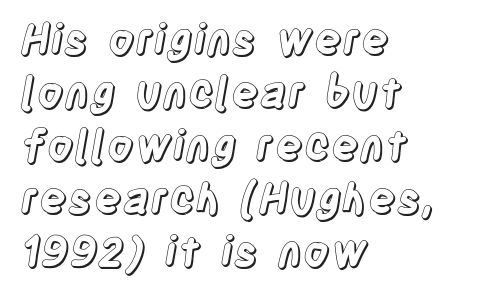
{"width": "condensed", "x_height": "large", "monospaced": "no", "underline": "no", "align": "left", "line_spacing": "normal", "line_spacing_ratio": 1.26, "letter_spacing": "normal", "letter_spacing_em": 0.0, "glyph_px": 42}
